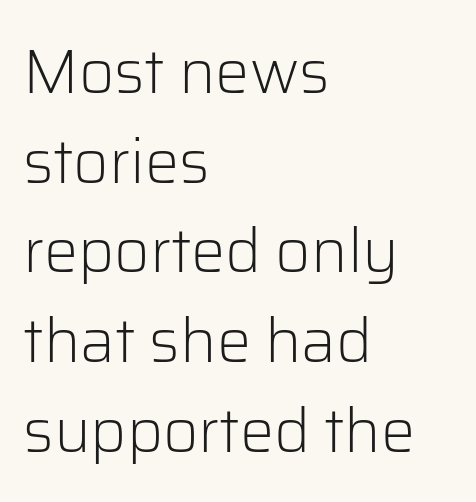
{"serif": "no", "italic": "no", "bold": "no", "weight": "light", "width": "normal", "stroke_contrast": "low", "x_height": "medium", "monospaced": "no", "underline": "no", "align": "left", "line_spacing": "normal", "line_spacing_ratio": 1.47, "letter_spacing": "normal", "letter_spacing_em": 0.0, "glyph_px": 61}
